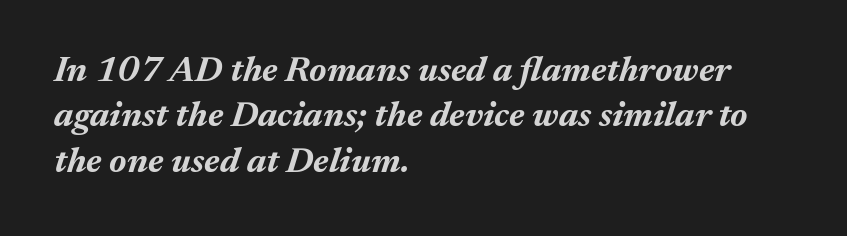
Line beginnings align vertically; line endings do not. The rendering keeps characters at their native spacing. The lettering tilts uniformly, giving the passage an italic look. Spacing verdict: proportional, widths tailored to each character. Vertically, the passage feels balanced, rows spaced as you'd expect. The glyphs are unaccompanied by any horizontal stroke below them.
